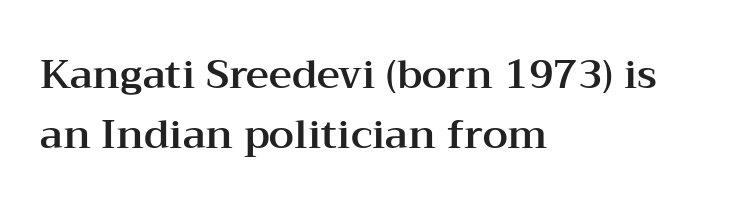
Letters rest on an invisible, unmarked baseline. The paragraph has a hard left edge and a soft right edge. The type sits square on the baseline with zero lean. In terms of leading, this rendering sits right in the middle. The type family on display is of the serif kind.
